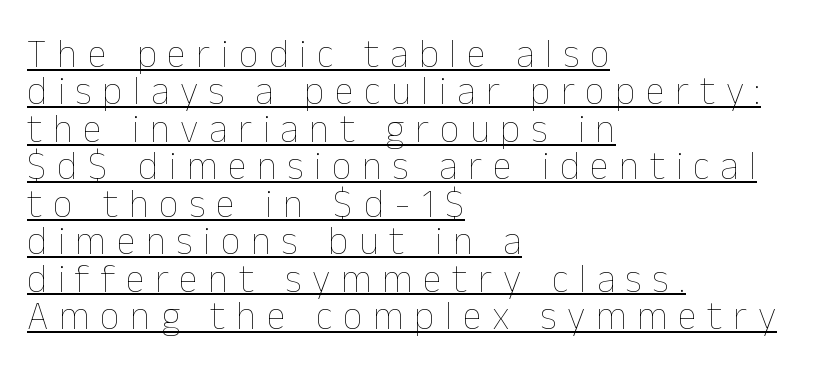
Q: Is the text bold? A: No.
Q: Is the text italic (slanted)? A: No, it is upright.
Q: Is the text underlined? A: Yes.
Q: How is the paragraph aligned? A: Left-aligned.
Q: Is the spacing between letters normal or unusually wide? A: Unusually wide.
Q: Is the spacing between lines tight, normal or loose? A: Tight.
Q: Width (condensed, normal, or wide)? A: Normal.
Q: Stroke contrast? A: Low.
Q: x-height? A: Medium.
Q: Monospaced? A: No.
